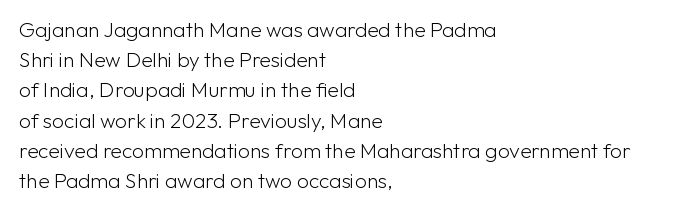
Regarding leading, the lines here are spaced in the standard way. Underline: absent. A classic flush-left, rag-right setting is used for this passage. Every character sits straight up, as roman type does.
